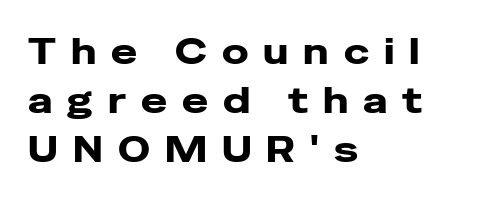
Nope, not italic — everything's standing straight. Here the designer chose a conventional face with non-uniform glyph widths. Evenly set lines give the paragraph a standard silhouette. The passage shown has open, widely tracked lettering throughout. Students, this is bold: see how much ink each stroke carries.
